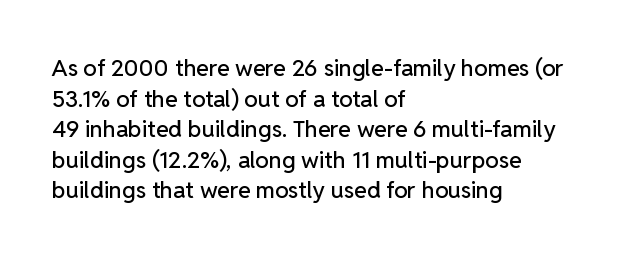
Q: Is the text italic (slanted)? A: No, it is upright.
Q: Is the text underlined? A: No.
Q: How is the paragraph aligned? A: Left-aligned.
Q: Is the spacing between letters normal or unusually wide? A: Normal.
Q: Is the spacing between lines tight, normal or loose? A: Normal.
